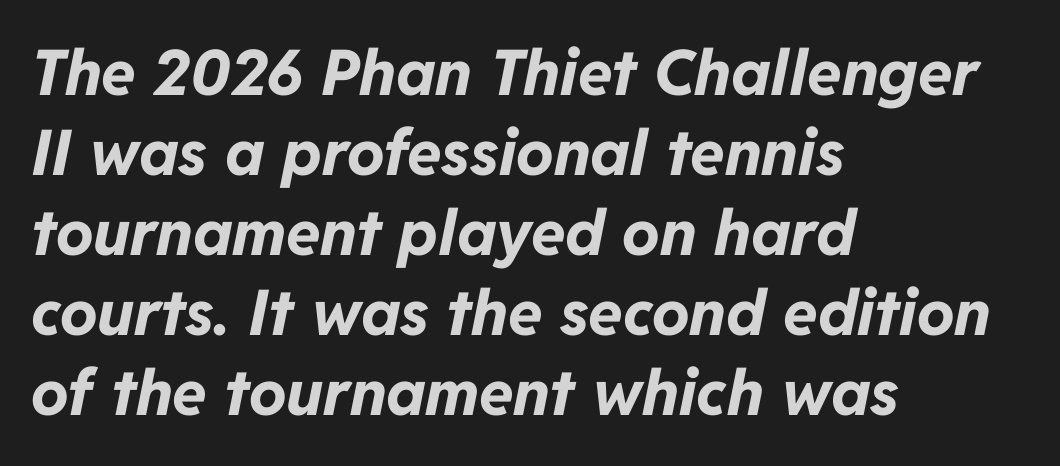
The compositor pushed each line to the left boundary. The line-height multiplier appears to be the usual default. Caption: standard tracking, unaltered. Typographic density is high because the face is bold. Does the lettering tilt? It does — this is italic.
